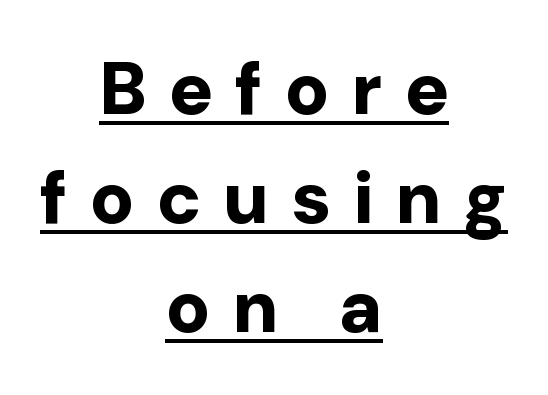
{"serif": "no", "italic": "no", "bold": "yes", "weight": "bold", "width": "normal", "stroke_contrast": "low", "x_height": "medium", "monospaced": "no", "underline": "yes", "align": "center", "line_spacing": "normal", "line_spacing_ratio": 1.47, "letter_spacing": "wide", "letter_spacing_em": 0.29, "glyph_px": 74}
